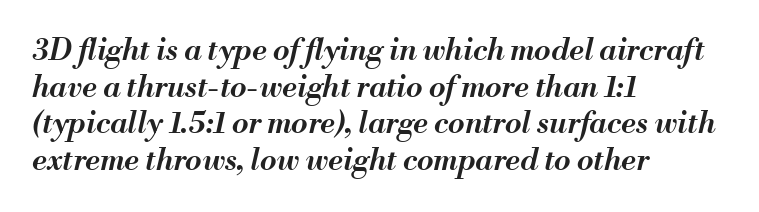
The image shows 30 px semibold type, italic (leaning right); set left-aligned, line spacing 1.22x, normal letter spacing, not underlined; medium stroke contrast and a small x-height.
